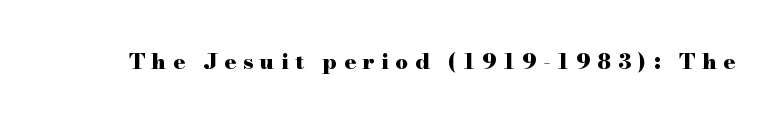
The image shows 22 px bold type, upright; set unusually wide letter spacing (+0.3 em), not underlined.
